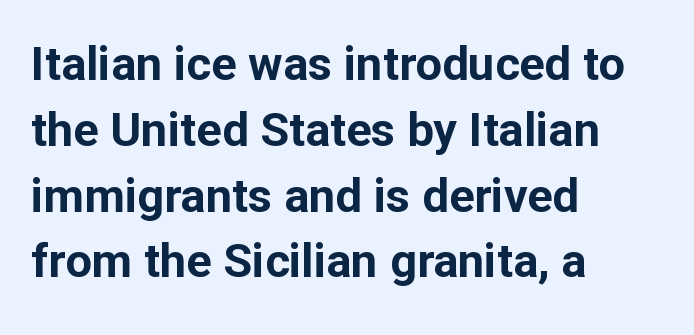
The image shows 47 px bold sans-serif type, upright; set left-aligned, normal line spacing (1.4x), normal letter spacing, not underlined; low stroke contrast and a medium x-height.
